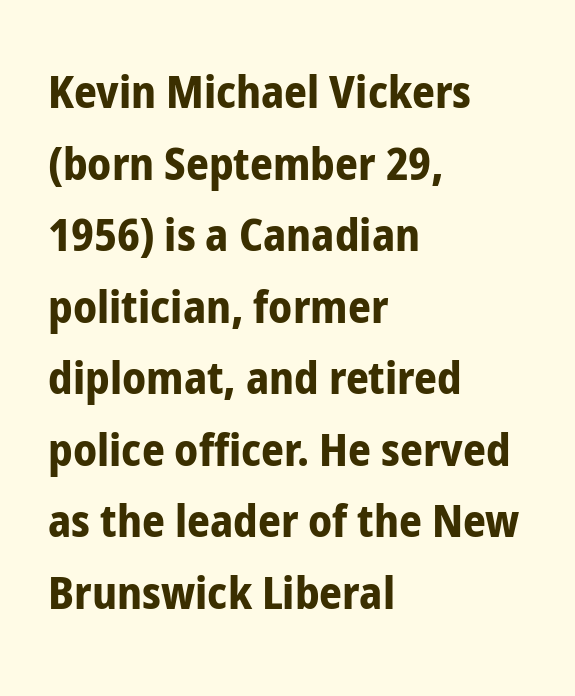
The paragraph has a hard left edge and a soft right edge. Characters follow at the spacing the type designer built in. Rule under the text: the space is simply empty. Is the type bold? Yes — the strokes are clearly thick and heavy. The passage shown is typed in a proportional face where columns would drift. Grotesque or geometric, the face here clearly has no serifs.
